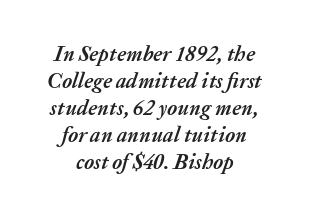
The image shows 21 px bold type, italic (leaning right); set centered, normal line spacing (1.28x), normal letter spacing, not underlined.
